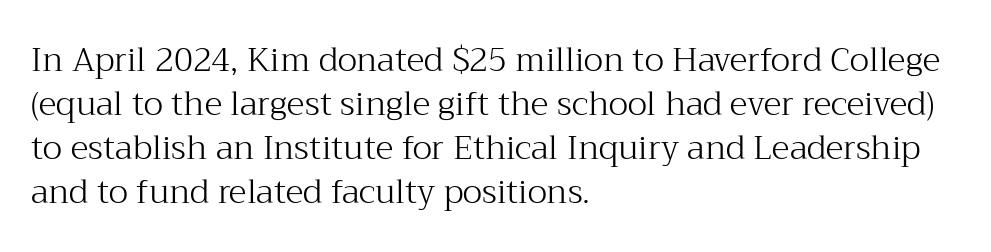
This sample has the flowing, uneven cadence of proportional lettering. Decoration check: the copy has no underline. A light-to-regular cut is what we see here. Which margin do the lines hug? The left one — the right edge is uneven. Inter-character spacing is left at the font's built-in metrics. The lettering stays uniformly vertical, giving the passage a roman look.
